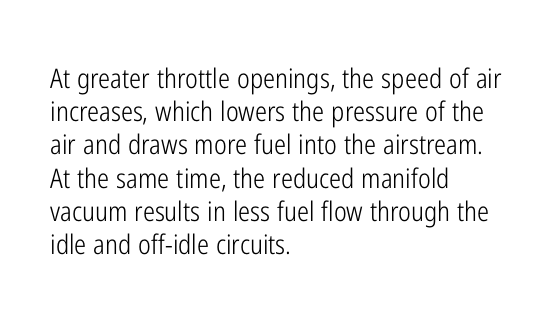
Q: Is the text bold? A: No.
Q: Is the text italic (slanted)? A: No, it is upright.
Q: Is the text underlined? A: No.
Q: How is the paragraph aligned? A: Left-aligned.
Q: Is the spacing between letters normal or unusually wide? A: Normal.
